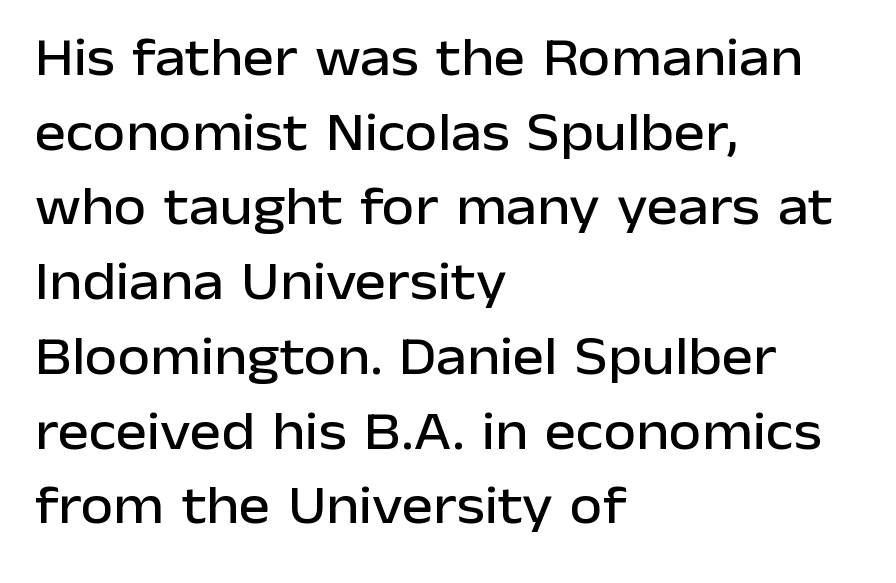
Character widths vary here, with narrow letters taking less room than wide ones. The passage shown is not underscored anywhere. The lines sit at an ordinary, default distance from one another. A student would call this left alignment; a typographer would say flush left, rag right.
